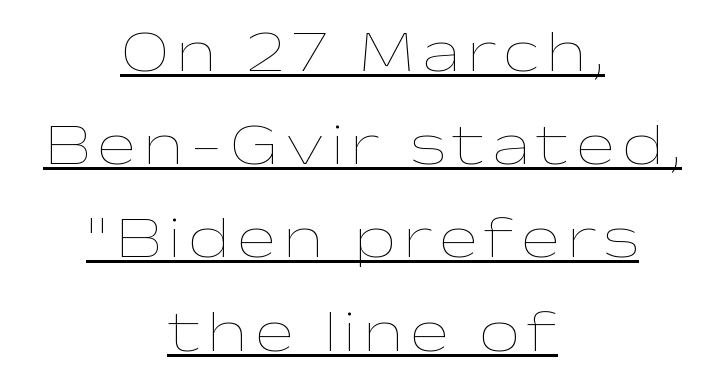
Q: Is the text bold? A: No.
Q: Is the text italic (slanted)? A: No, it is upright.
Q: Is the text underlined? A: Yes.
Q: How is the paragraph aligned? A: Centered.
Q: Is the spacing between lines tight, normal or loose? A: Normal.
Q: Width (condensed, normal, or wide)? A: Wide.
Q: Stroke contrast? A: Low.
Q: x-height? A: Medium.
Q: Monospaced? A: No.
